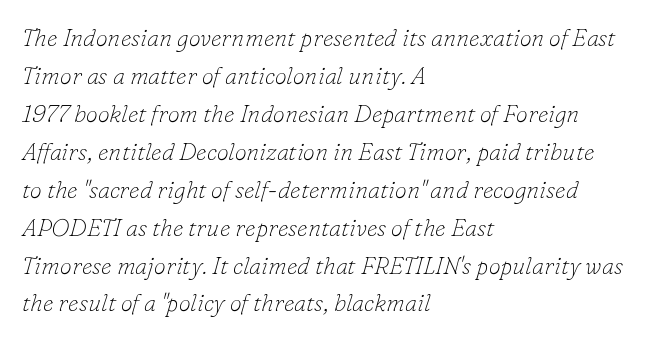
{"italic": "yes", "lean": "right", "slant_degrees": 16, "bold": "no", "underline": "no", "align": "left", "line_spacing": "normal", "line_spacing_ratio": 1.58, "letter_spacing": "normal", "letter_spacing_em": 0.0, "glyph_px": 24}
